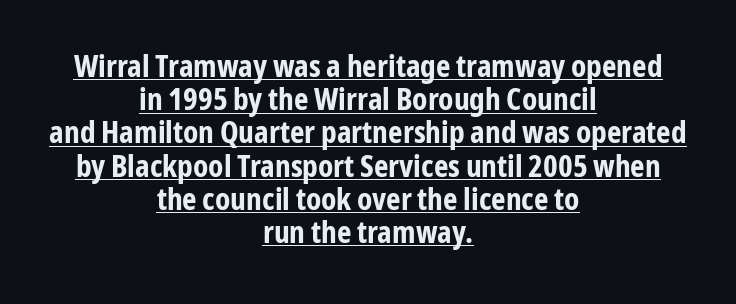
How would I describe the line gaps? Narrow and economical. Which margin do the lines hug? Neither — every line sits in the middle. Is the letter spacing exaggerated? No — it looks like the ordinary default. Compared with undecorated copy, this sample adds a rule below the words. The letters carry no serifs — their stems end cleanly without finishing strokes.
